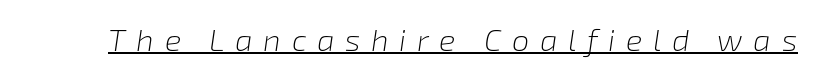
{"italic": "yes", "lean": "right", "slant_degrees": 8, "bold": "no", "weight": "light", "width": "normal", "stroke_contrast": "low", "x_height": "medium", "monospaced": "no", "underline": "yes", "letter_spacing": "wide", "letter_spacing_em": 0.34, "glyph_px": 31}
